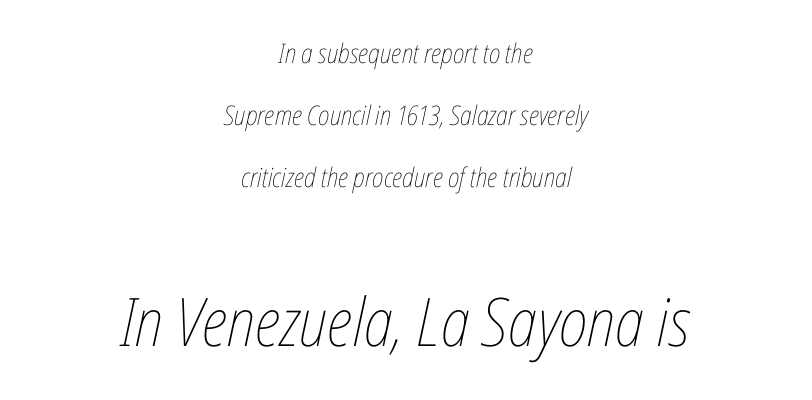
Q: Is the text bold? A: No.
Q: Is the text italic (slanted)? A: Yes, it leans right by about 12 degrees.
Q: Is the text underlined? A: No.
Q: How is the paragraph aligned? A: Centered.
Q: Is the spacing between letters normal or unusually wide? A: Normal.
Q: Is the spacing between lines tight, normal or loose? A: Loose.
Q: Which block of text is set in a larger size, the first (top) or the second (bottom)? A: The second (bottom) one.
Q: Width (condensed, normal, or wide)? A: Condensed.
Q: Stroke contrast? A: Low.
Q: x-height? A: Medium.
Q: Monospaced? A: No.
